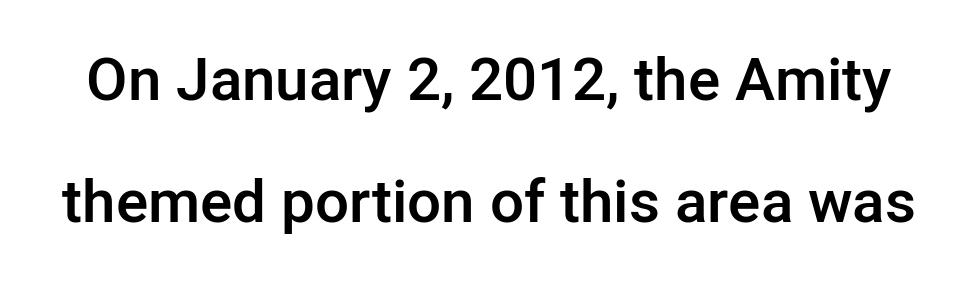
The image shows 60 px semibold sans-serif type, upright; set loose line spacing (2.03x), normal letter spacing, not underlined; low stroke contrast and a medium x-height.
